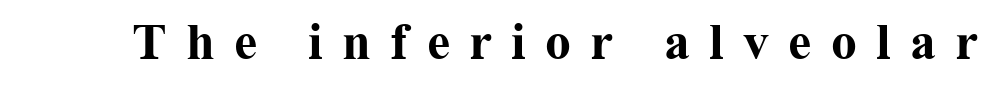
Varying glyph widths throughout — classic text-font behaviour. Typographic density is high because the face is bold. Serifs: yes, visible at the terminals of the letterforms. A typesetter would call this heavily tracked-out type. Ascenders rise straight up at ninety degrees.
